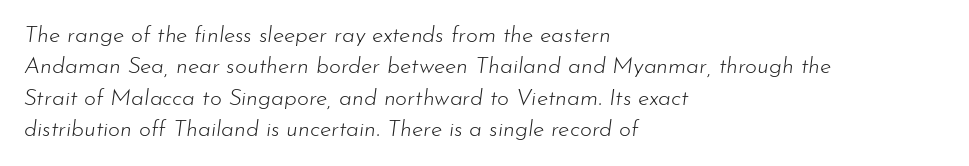
The image shows 23 px text type, italic (leaning right); set left-aligned, normal line spacing (1.36x), normal letter spacing, not underlined.
